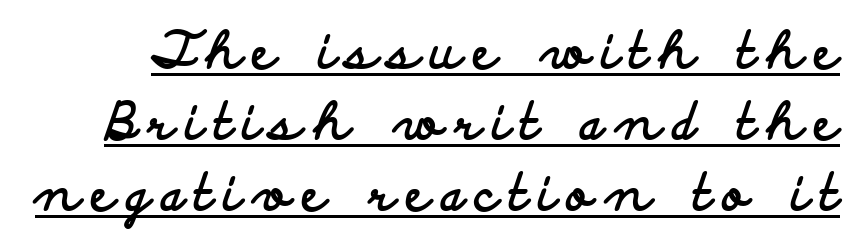
{"serif": "no", "bold": "yes", "weight": "bold", "width": "wide", "stroke_contrast": "low", "x_height": "small", "monospaced": "no", "underline": "yes", "line_spacing": "normal", "line_spacing_ratio": 1.39, "letter_spacing": "wide", "letter_spacing_em": 0.22, "glyph_px": 51}
